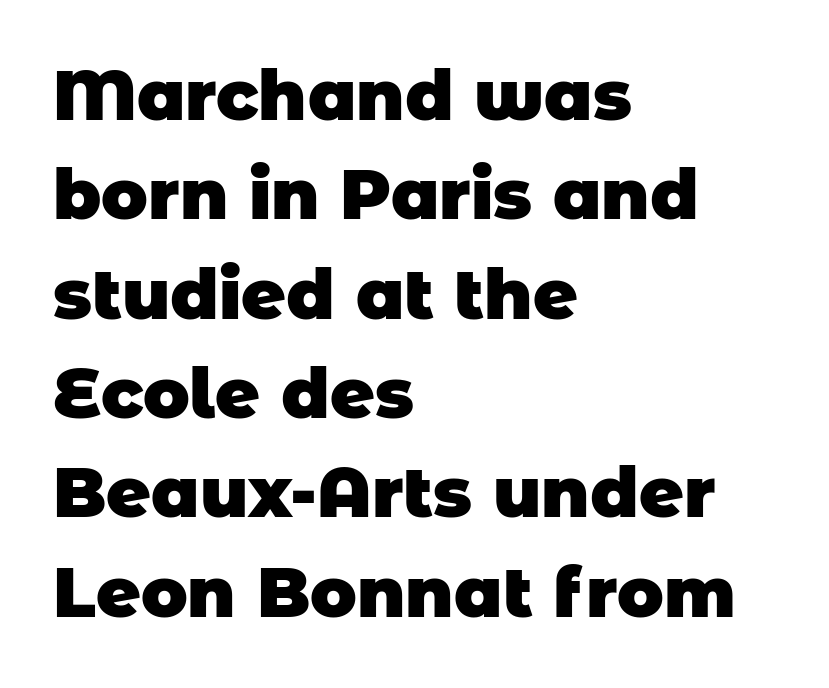
Each word holds together tightly as a unit, with standard inter-letter gaps. Horizontal bands of white between lines are of average thickness. Check where the strokes stop: nothing finishes them off — pure sans. Each row of text sits above clean, open space.
